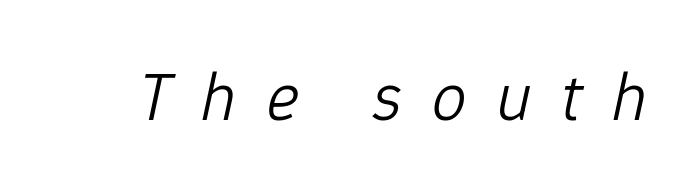
Q: Is the text bold? A: No.
Q: Is the text italic (slanted)? A: Yes, it leans right by about 12 degrees.
Q: Is the text underlined? A: No.
Q: Is the spacing between letters normal or unusually wide? A: Unusually wide.
Q: Width (condensed, normal, or wide)? A: Normal.
Q: Stroke contrast? A: Low.
Q: x-height? A: Medium.
Q: Monospaced? A: No.
